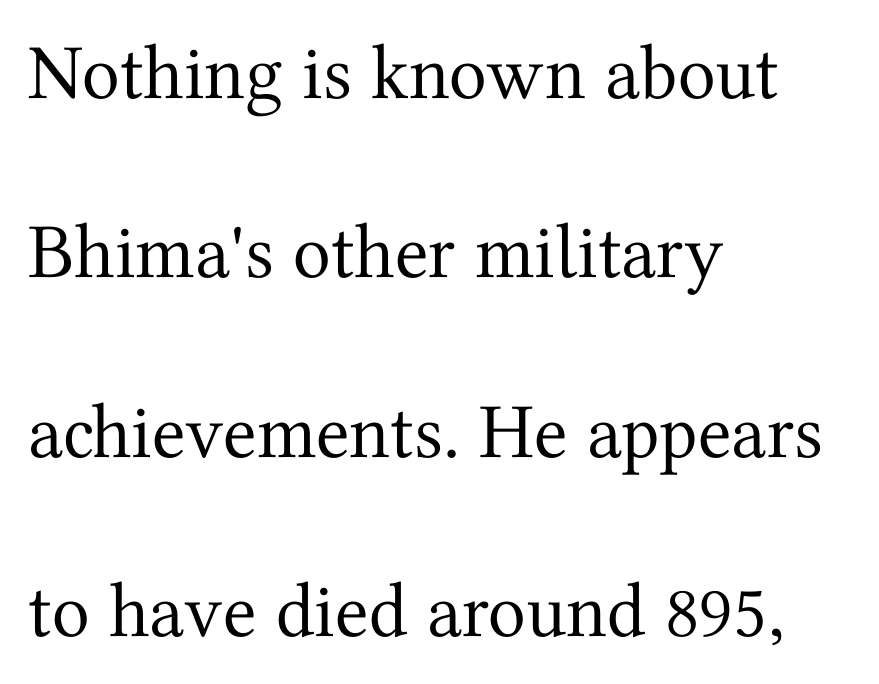
Q: Is the text bold? A: No.
Q: Is the text italic (slanted)? A: No, it is upright.
Q: Is the typeface a serif or a sans-serif typeface? A: Serif.
Q: Is the text underlined? A: No.
Q: How is the paragraph aligned? A: Left-aligned.
Q: Is the spacing between letters normal or unusually wide? A: Normal.
Q: Is the spacing between lines tight, normal or loose? A: Loose.
Q: Width (condensed, normal, or wide)? A: Normal.
Q: Stroke contrast? A: Medium.
Q: x-height? A: Medium.
Q: Monospaced? A: No.
